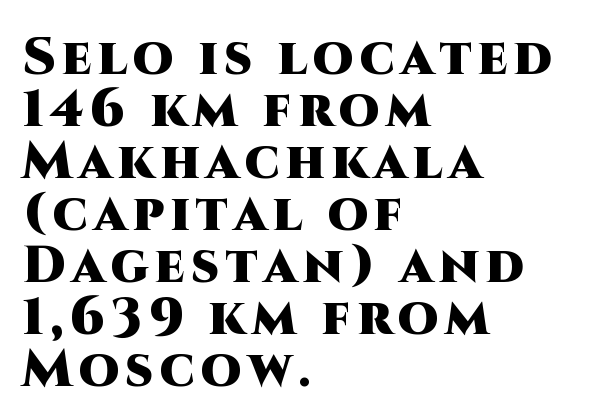
{"serif": "no", "italic": "no", "bold": "yes", "weight": "heavy", "width": "normal", "stroke_contrast": "high", "x_height": "large", "monospaced": "no", "underline": "no", "align": "left", "line_spacing": "tight", "line_spacing_ratio": 1.0, "glyph_px": 52}
